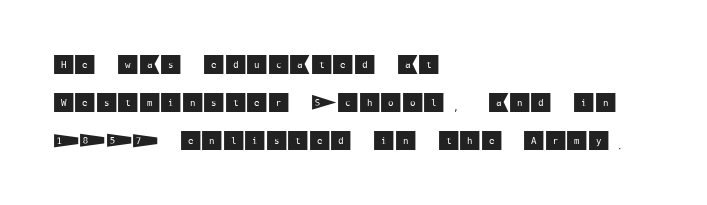
Q: Is the text italic (slanted)? A: No, it is upright.
Q: Is the text underlined? A: No.
Q: How is the paragraph aligned? A: Left-aligned.
Q: Is the spacing between letters normal or unusually wide? A: Normal.
